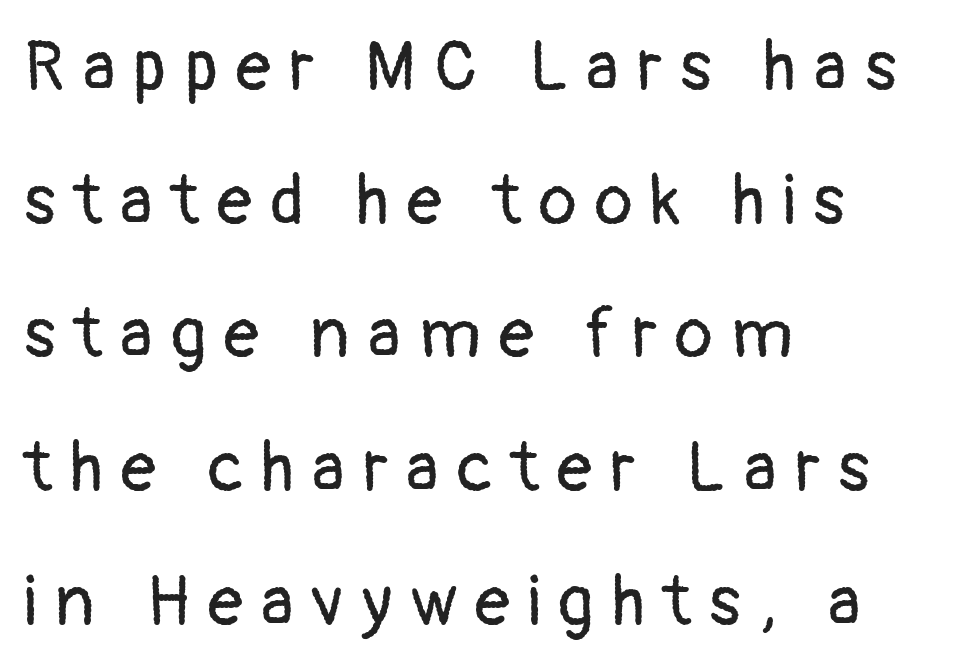
Vertical stems look standard width or narrower in stroke. No word sits above an underline. In terms of leading, this rendering errs on the spacious side. Casual observation: everything's shoved over to the left. Do the characters align in a grid? No, the font is proportional. The rendering inserts visible extra space after every character.
